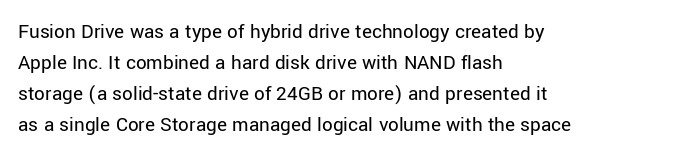
The image shows 21 px text type, upright; set left-aligned, normal line spacing (1.47x), normal letter spacing, not underlined.
